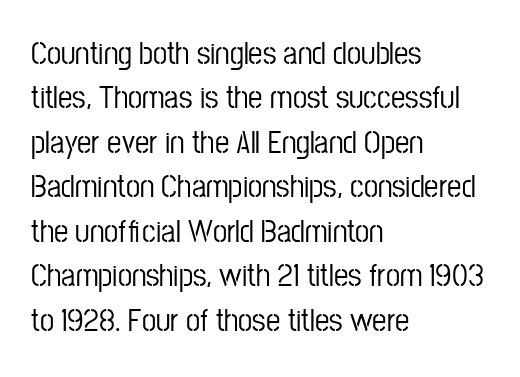
Reading down the column, the eye jumps a familiar distance to each next line. Posture: straight, roman, zero tilt. No word sits above an underline. The passage shown is typed in a proportional face where columns would drift.
